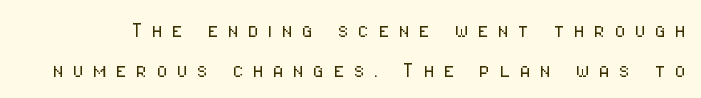
Bold? No — there's no thickening of the strokes. Style check: upright. Between one letter and the next there's a generous, obvious gap. Evenly set lines give the paragraph a standard silhouette. The words here are not underlined.
